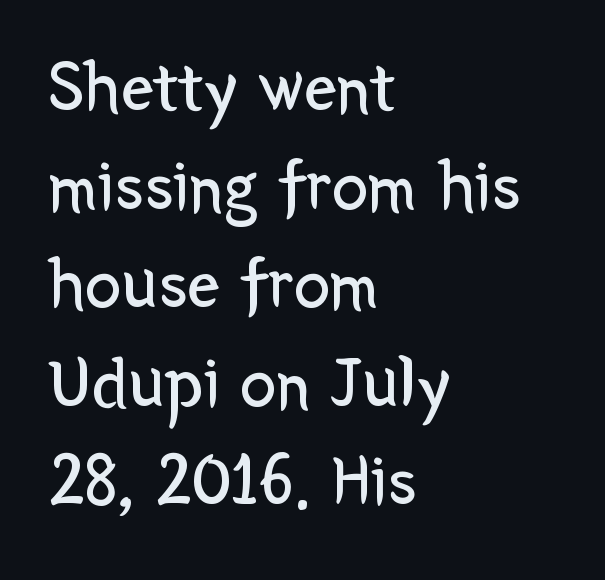
Q: Is the text bold? A: No.
Q: Is the text italic (slanted)? A: No, it is upright.
Q: Is the typeface a serif or a sans-serif typeface? A: Sans-serif.
Q: Is the text underlined? A: No.
Q: How is the paragraph aligned? A: Left-aligned.
Q: Is the spacing between letters normal or unusually wide? A: Normal.
Q: Is the spacing between lines tight, normal or loose? A: Normal.
Q: Width (condensed, normal, or wide)? A: Normal.
Q: Stroke contrast? A: Low.
Q: x-height? A: Medium.
Q: Monospaced? A: No.
